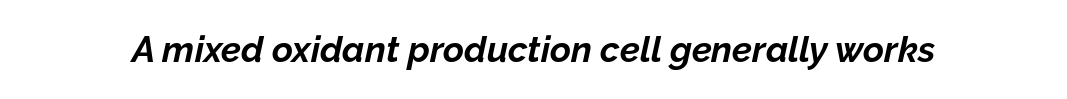
The image shows 36 px bold type, italic (leaning right); set normal letter spacing, not underlined; low stroke contrast and a medium x-height.
